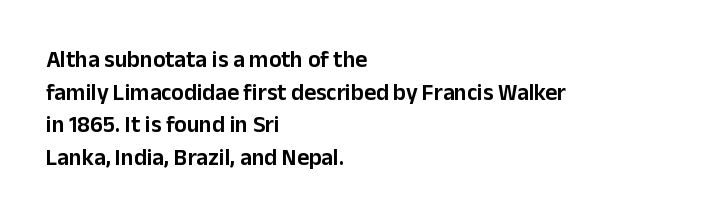
{"italic": "no", "underline": "no", "align": "left", "line_spacing": "normal", "line_spacing_ratio": 1.42, "letter_spacing": "normal", "letter_spacing_em": 0.0, "glyph_px": 23}
